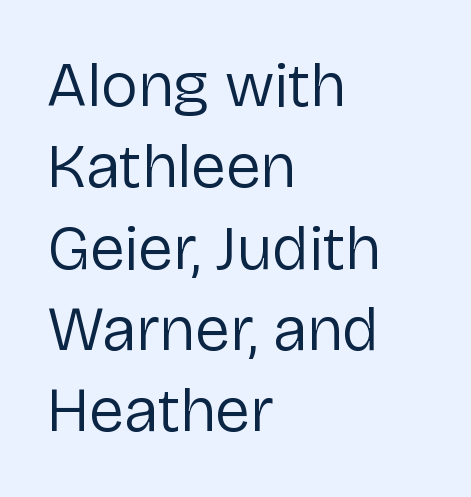
The image shows 63 px regular-weight sans-serif type, upright; set left-aligned, normal line spacing (1.29x), normal letter spacing, not underlined; low stroke contrast and a medium x-height.
